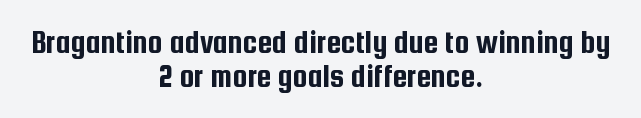
The image shows 33 px condensed sans-serif type, upright; set centered, tight line spacing (1.02x), normal letter spacing, not underlined; low stroke contrast and a medium x-height.
